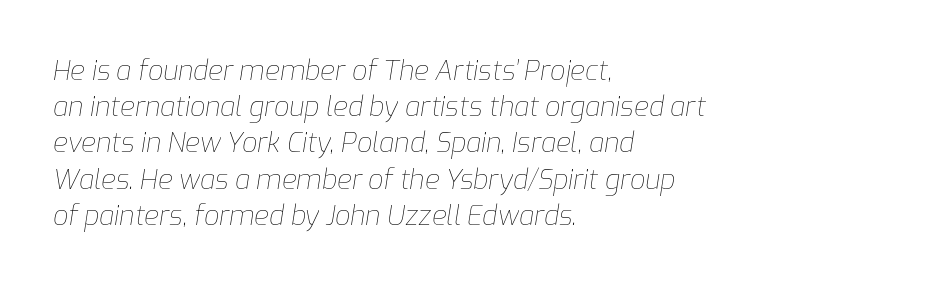
The image shows 27 px text type, italic (leaning right); set left-aligned, normal line spacing (1.34x), normal letter spacing, not underlined.
